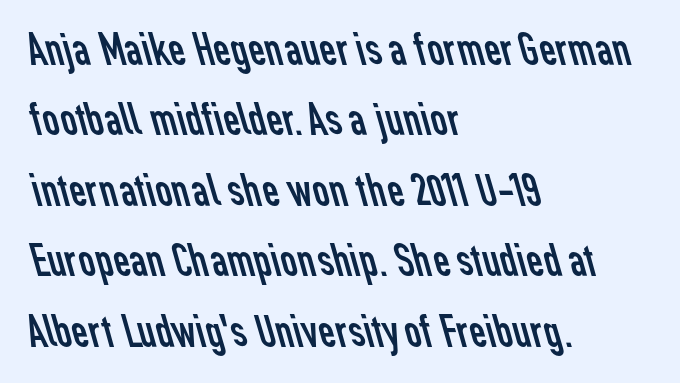
The image shows 46 px regular-weight sans-serif type; set left-aligned, normal line spacing (1.53x), normal letter spacing, not underlined; low stroke contrast and a medium x-height.
